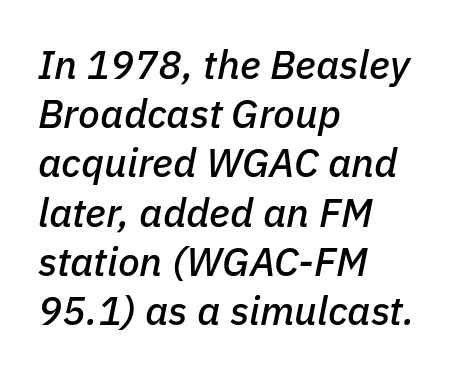
Q: Is the text italic (slanted)? A: Yes, it leans right by about 11 degrees.
Q: Is the text underlined? A: No.
Q: How is the paragraph aligned? A: Left-aligned.
Q: Is the spacing between letters normal or unusually wide? A: Normal.
Q: Width (condensed, normal, or wide)? A: Normal.
Q: Stroke contrast? A: Low.
Q: x-height? A: Medium.
Q: Monospaced? A: No.
